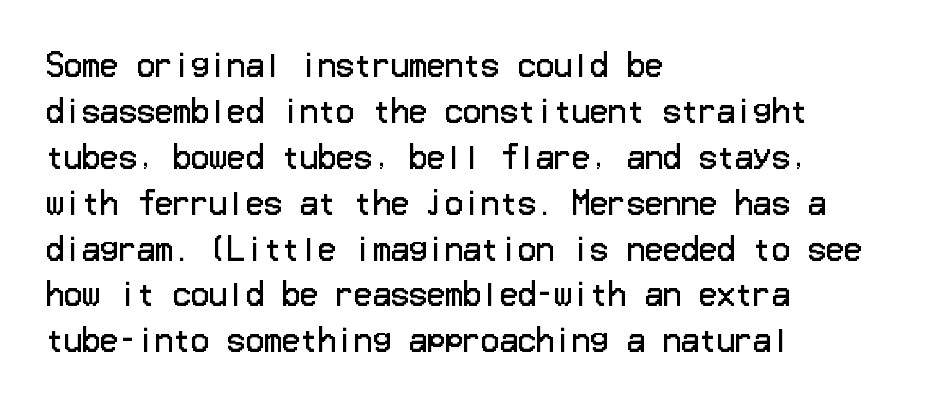
{"serif": "no", "italic": "no", "bold": "no", "weight": "regular", "width": "normal", "stroke_contrast": "low", "x_height": "medium", "underline": "no", "align": "left", "line_spacing": "normal", "line_spacing_ratio": 1.53, "letter_spacing": "normal", "letter_spacing_em": 0.0, "glyph_px": 30}
